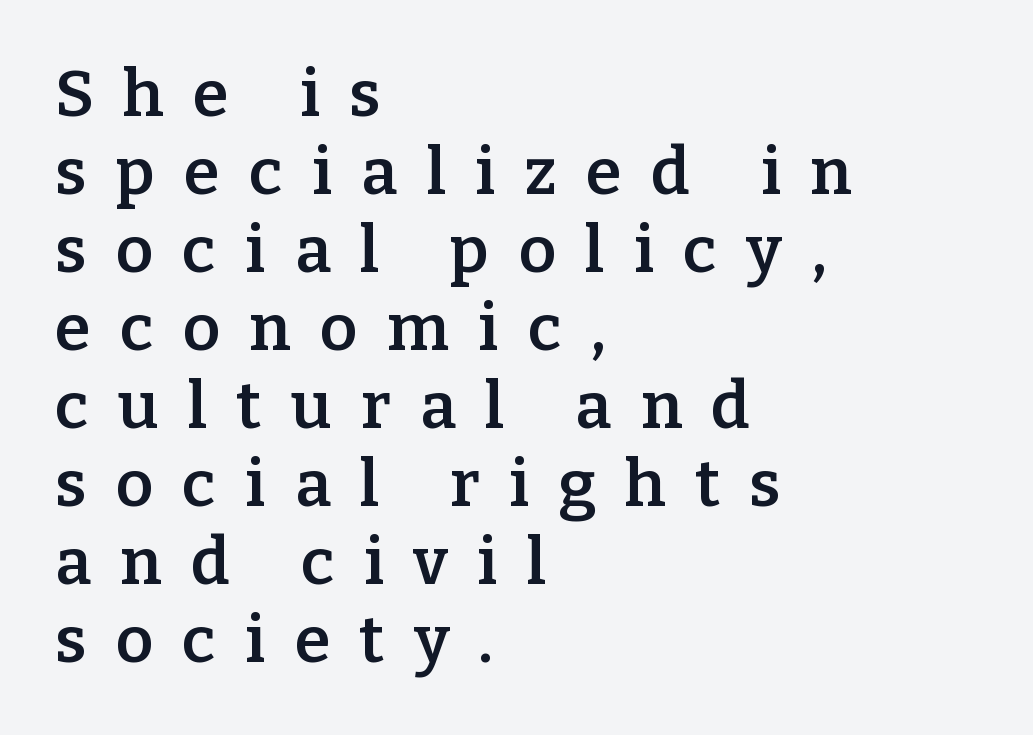
The image shows 65 px semibold serif type, upright; set left-aligned, line spacing 1.2x, unusually wide letter spacing (+0.45 em), not underlined; low stroke contrast and a medium x-height.
